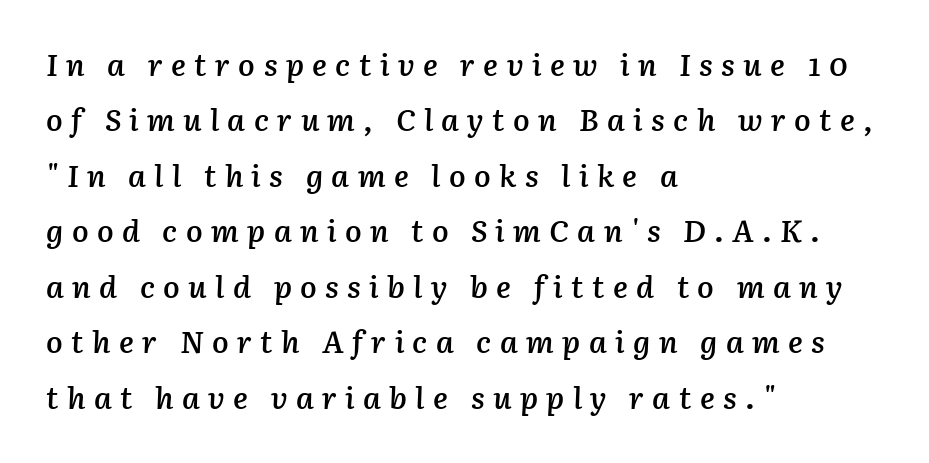
Type without underlining. Here the designer chose a conventional face with non-uniform glyph widths. Set as a demibold, roughly 600 on the weight scale. Honestly, the letter spacing is so wide it's the main thing you notice.
